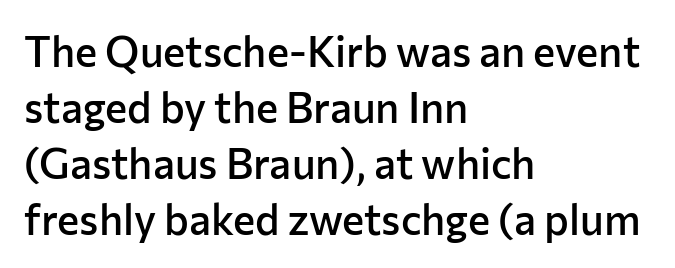
{"serif": "no", "italic": "no", "bold": "semi", "weight": "semibold", "width": "normal", "stroke_contrast": "low", "x_height": "medium", "monospaced": "no", "underline": "no", "align": "left", "line_spacing": "normal", "line_spacing_ratio": 1.33, "letter_spacing": "normal", "letter_spacing_em": 0.0, "glyph_px": 42}
